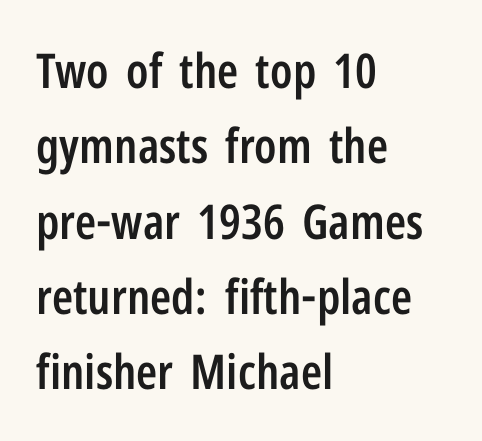
Q: Is the text bold? A: Semi-bold.
Q: Is the text italic (slanted)? A: No, it is upright.
Q: Is the typeface a serif or a sans-serif typeface? A: Sans-serif.
Q: Is the text underlined? A: No.
Q: How is the paragraph aligned? A: Left-aligned.
Q: Is the spacing between letters normal or unusually wide? A: Normal.
Q: Is the spacing between lines tight, normal or loose? A: Normal.
Q: Width (condensed, normal, or wide)? A: Condensed.
Q: Stroke contrast? A: Low.
Q: x-height? A: Medium.
Q: Monospaced? A: No.
